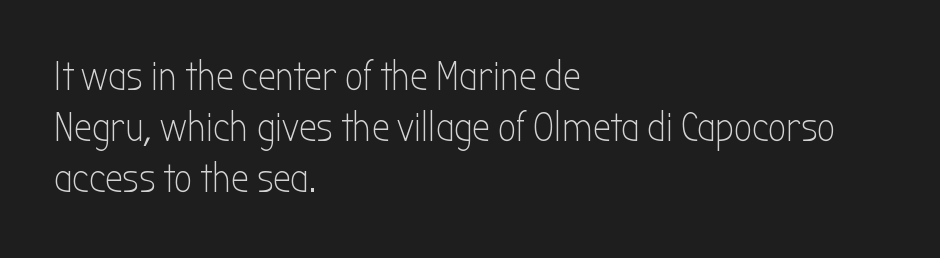
The image shows 40 px light, condensed sans-serif type, upright; set left-aligned, normal line spacing (1.28x), normal letter spacing, not underlined; low stroke contrast and a medium x-height.
